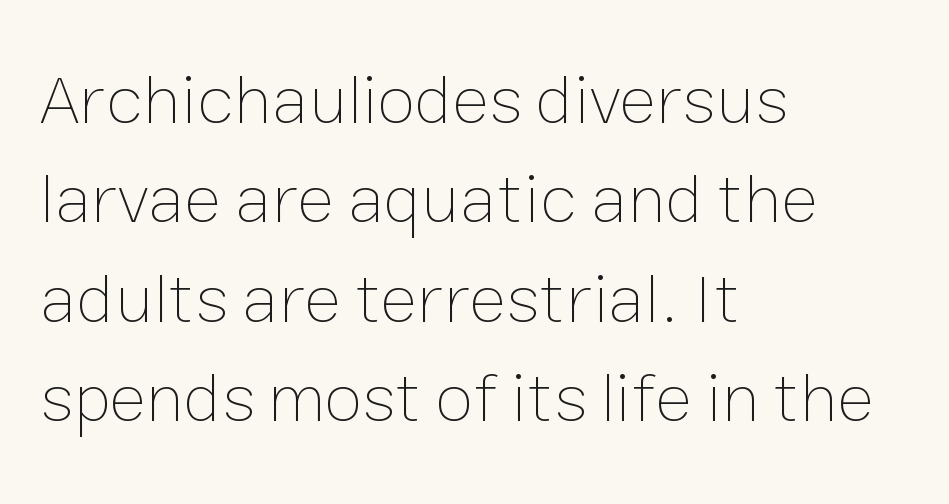
Underline: absent. The gaps between neighbouring characters are ordinary and unremarkable. The text block is weighted toward the left margin, trailing off unevenly rightward. Weight: in the light-to-regular range. What's the leading like? Ordinary, nothing unusual. In terms of posture, this sample is upright.
